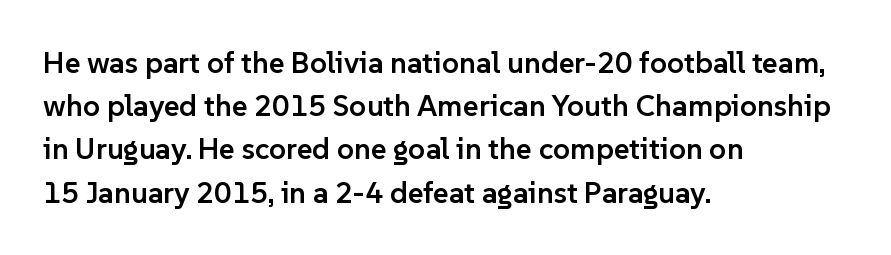
Unmarked baselines from the first word to the last. Proportional: the letters do not fall into vertical columns. Quick note: interline space is typical. The type family on display is of the sans-serif kind. The tracking reads as untouched default to a designer's eye.
